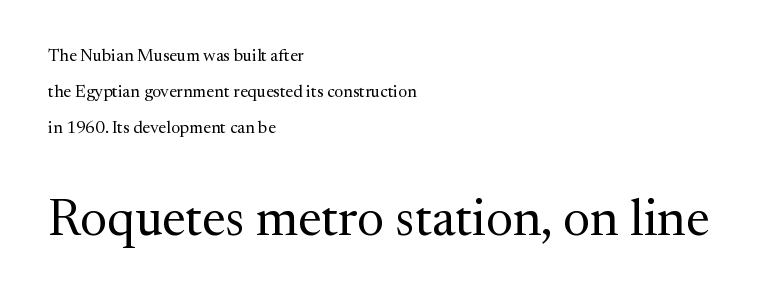
{"serif": "yes", "italic": "no", "bold": "no", "weight": "regular", "width": "normal", "stroke_contrast": "medium", "x_height": "medium", "monospaced": "no", "underline": "no", "align": "left", "line_spacing": "loose", "line_spacing_ratio": 2.12, "letter_spacing": "normal", "letter_spacing_em": 0.0, "larger_block": "second", "size_ratio": 3.0, "glyph_px": 51}
